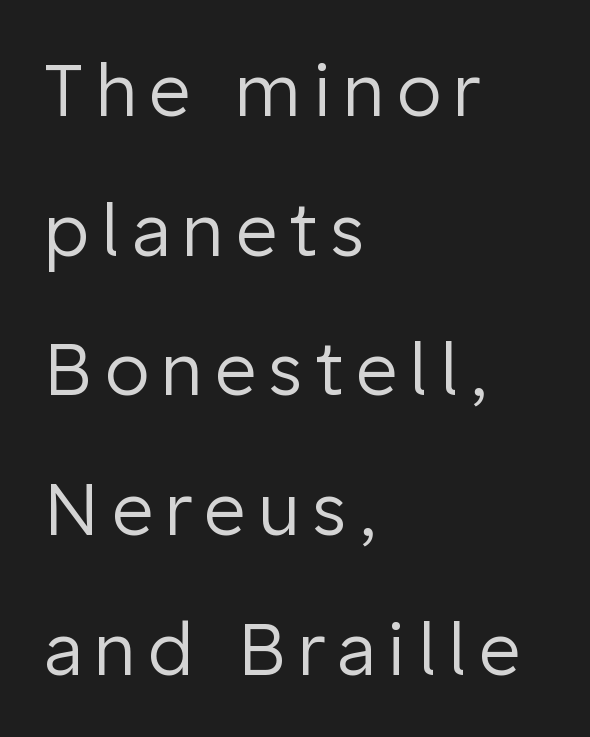
The image shows 72 px regular-weight sans-serif type, upright; set left-aligned, loose line spacing (1.94x), not underlined; low stroke contrast and a medium x-height.
